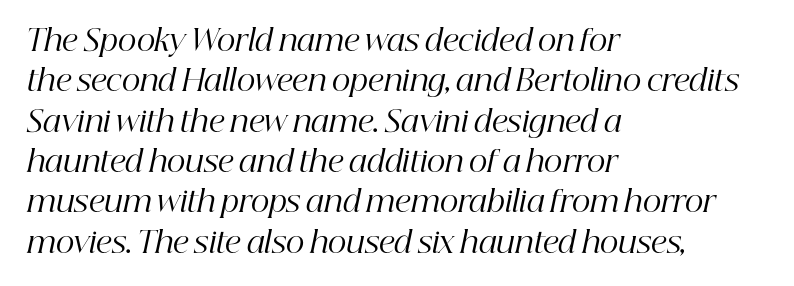
Q: Is the text bold? A: No.
Q: Is the text italic (slanted)? A: Yes, it leans right by about 12 degrees.
Q: Is the typeface a serif or a sans-serif typeface? A: Serif.
Q: Is the text underlined? A: No.
Q: How is the paragraph aligned? A: Left-aligned.
Q: Is the spacing between letters normal or unusually wide? A: Normal.
Q: Is the spacing between lines tight, normal or loose? A: Normal.
Q: Width (condensed, normal, or wide)? A: Normal.
Q: Stroke contrast? A: High.
Q: x-height? A: Medium.
Q: Monospaced? A: No.
